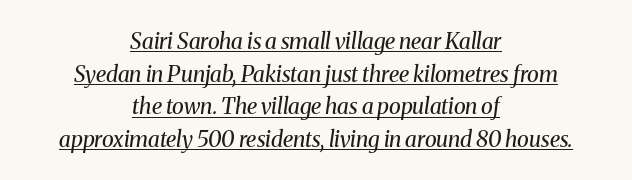
{"italic": "yes", "lean": "right", "slant_degrees": 8, "bold": "no", "underline": "yes", "align": "center", "line_spacing": "normal", "line_spacing_ratio": 1.48, "letter_spacing": "normal", "letter_spacing_em": 0.0, "glyph_px": 22}
